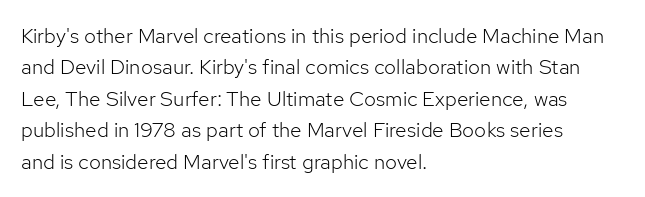
{"italic": "no", "bold": "no", "underline": "no", "align": "left", "line_spacing": "normal", "line_spacing_ratio": 1.5, "letter_spacing": "normal", "letter_spacing_em": 0.0, "glyph_px": 21}
